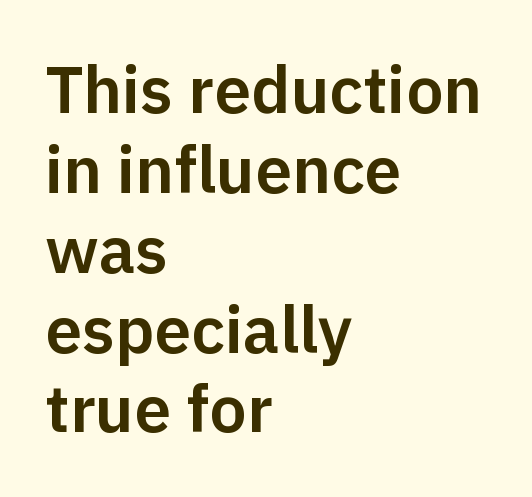
This rendering leaves character spacing at its baseline value. Layout note: lines flush left. Each letter keeps its own natural width here, so spacing adapts to shape. Tall strokes in this sample are plumb rather than angled.
